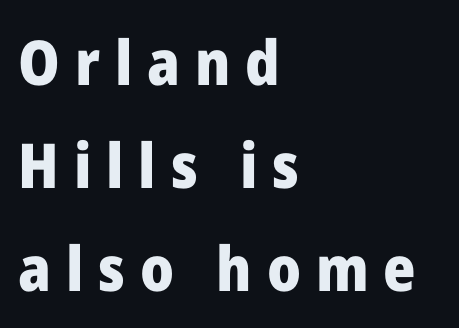
{"serif": "no", "italic": "no", "bold": "yes", "weight": "heavy", "width": "normal", "stroke_contrast": "low", "x_height": "medium", "monospaced": "no", "underline": "no", "align": "left", "line_spacing": "normal", "line_spacing_ratio": 1.66, "letter_spacing": "wide", "letter_spacing_em": 0.24, "glyph_px": 62}
